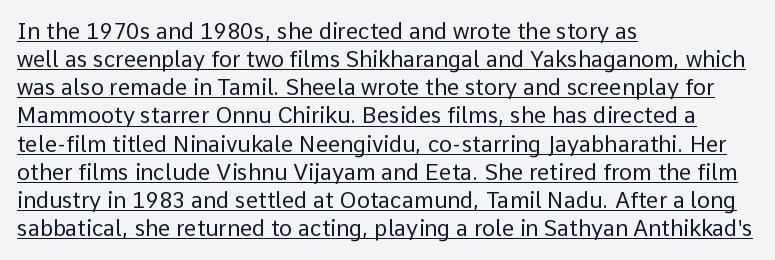
Q: Is the text bold? A: No.
Q: Is the text italic (slanted)? A: No, it is upright.
Q: Is the text underlined? A: Yes.
Q: How is the paragraph aligned? A: Left-aligned.
Q: Is the spacing between letters normal or unusually wide? A: Normal.
Q: Is the spacing between lines tight, normal or loose? A: Normal.
